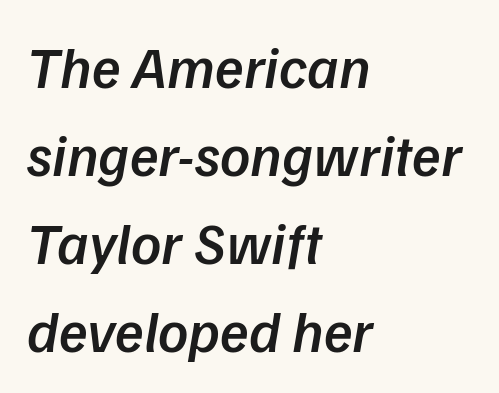
The image shows 59 px semibold sans-serif type; set left-aligned, normal line spacing (1.49x), normal letter spacing, not underlined; low stroke contrast and a medium x-height.
